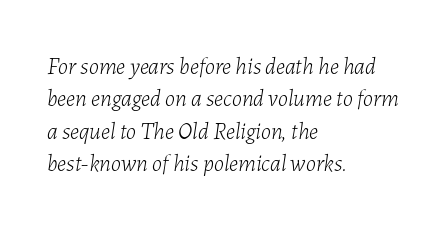
Q: Is the text bold? A: No.
Q: Is the text italic (slanted)? A: Yes, it leans right by about 7 degrees.
Q: Is the text underlined? A: No.
Q: How is the paragraph aligned? A: Left-aligned.
Q: Is the spacing between letters normal or unusually wide? A: Normal.
Q: Is the spacing between lines tight, normal or loose? A: Normal.
